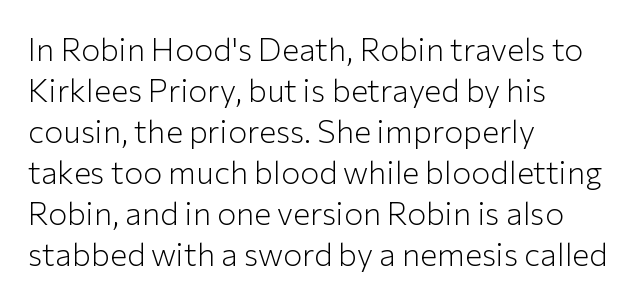
{"serif": "no", "italic": "no", "bold": "no", "weight": "light", "width": "normal", "stroke_contrast": "low", "x_height": "medium", "monospaced": "no", "underline": "no", "align": "left", "line_spacing": "normal", "line_spacing_ratio": 1.28, "letter_spacing": "normal", "letter_spacing_em": 0.0, "glyph_px": 32}
